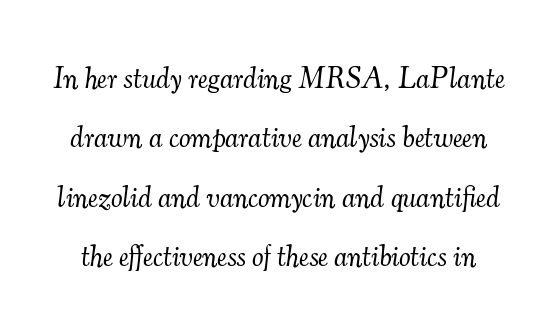
Q: Is the text bold? A: No.
Q: Is the text italic (slanted)? A: Yes, it leans right by about 7 degrees.
Q: Is the typeface a serif or a sans-serif typeface? A: Serif.
Q: Is the text underlined? A: No.
Q: Is the spacing between letters normal or unusually wide? A: Normal.
Q: Is the spacing between lines tight, normal or loose? A: Loose.
Q: Width (condensed, normal, or wide)? A: Normal.
Q: Stroke contrast? A: Medium.
Q: x-height? A: Small.
Q: Monospaced? A: No.
